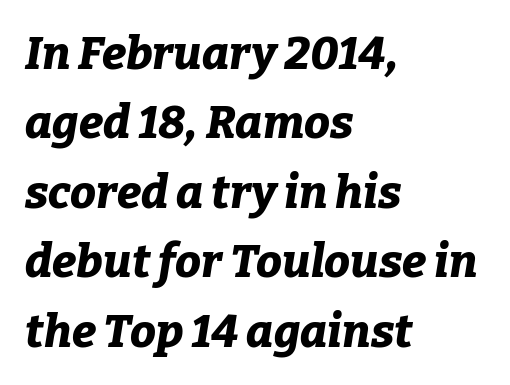
The image shows 46 px bold type, italic (leaning right); set left-aligned, normal line spacing (1.51x), normal letter spacing, not underlined; low stroke contrast and a medium x-height.
